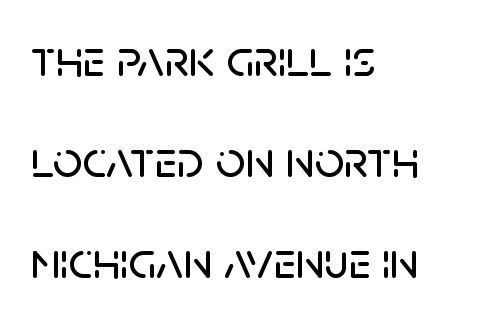
The image shows 52 px sans-serif type, upright; set left-aligned, loose line spacing (1.94x), normal letter spacing, not underlined; low stroke contrast and a large x-height.
